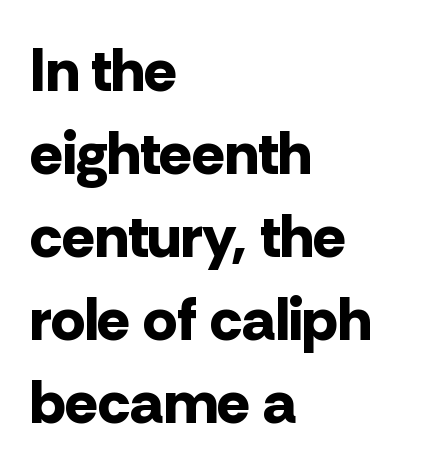
A clean baseline with only descenders dipping below it. This block has exactly the height ordinary leading produces. Designer's note — italics off, roman on. Each letter's strokes conclude bluntly, with no projecting serifs. This sample uses plain, unmodified letter spacing.
